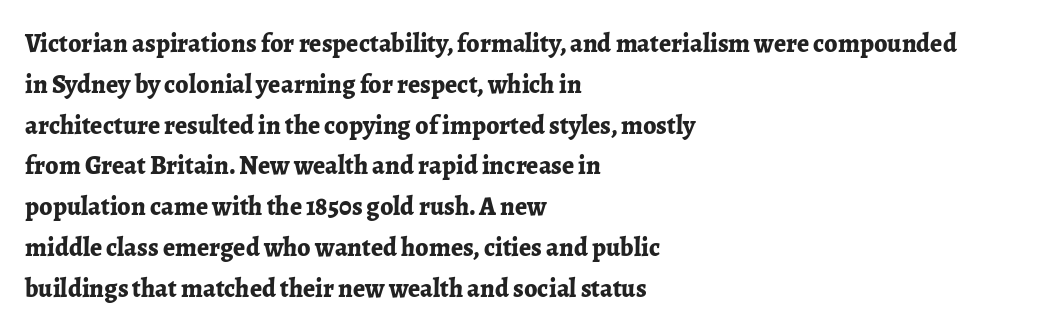
{"italic": "no", "bold": "yes", "underline": "no", "align": "left", "line_spacing": "normal", "line_spacing_ratio": 1.57, "letter_spacing": "normal", "letter_spacing_em": 0.0, "glyph_px": 26}
